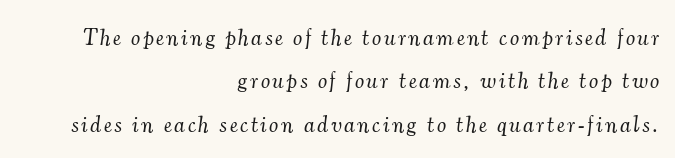
Q: Is the text bold? A: No.
Q: Is the text italic (slanted)? A: Yes, it leans right by about 7 degrees.
Q: Is the text underlined? A: No.
Q: How is the paragraph aligned? A: Right-aligned.
